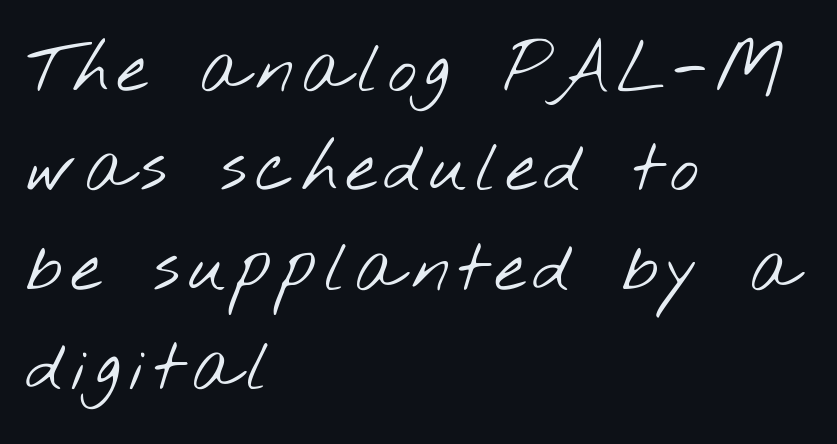
Compared with a centered layout, this one pins lines to the left instead. Examine the stroke ends and you'll find no serifs. If you measured baseline to baseline, you'd find a middling distance. These lines are rendered in a variable-pitch font.
